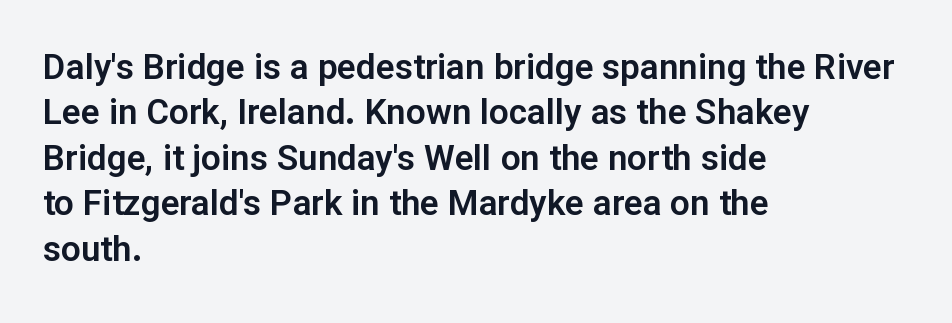
{"serif": "no", "italic": "no", "width": "normal", "stroke_contrast": "low", "x_height": "medium", "monospaced": "no", "underline": "no", "align": "left", "line_spacing": "normal", "line_spacing_ratio": 1.3, "letter_spacing": "normal", "letter_spacing_em": 0.0, "glyph_px": 35}
